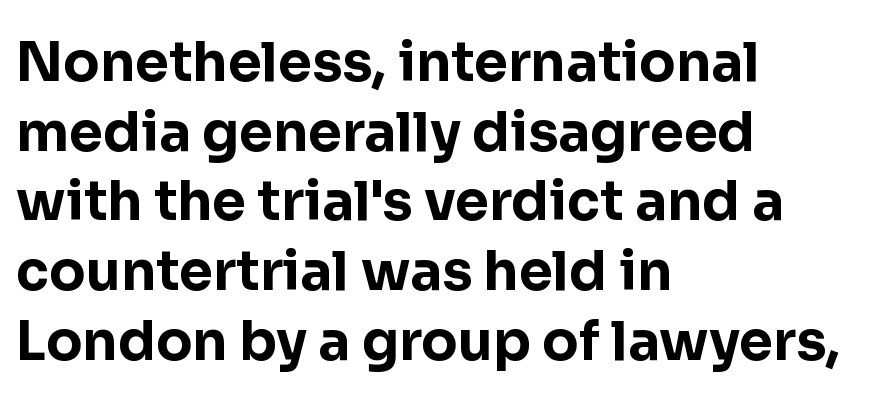
{"serif": "no", "italic": "no", "bold": "yes", "weight": "bold", "width": "normal", "stroke_contrast": "low", "x_height": "medium", "monospaced": "no", "underline": "no", "align": "left", "line_spacing": "normal", "line_spacing_ratio": 1.29, "letter_spacing": "normal", "letter_spacing_em": 0.0, "glyph_px": 54}
